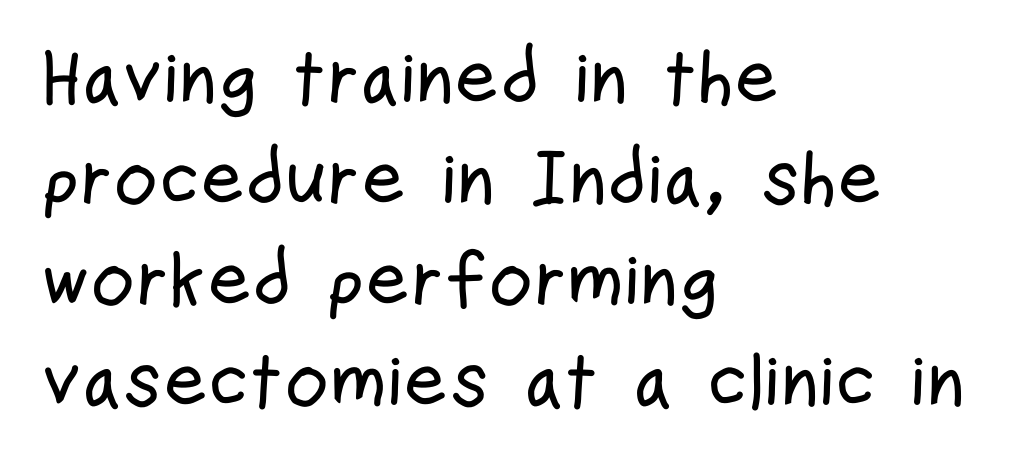
{"serif": "no", "italic": "no", "width": "condensed", "stroke_contrast": "low", "x_height": "medium", "monospaced": "no", "underline": "no", "align": "left", "line_spacing": "normal", "line_spacing_ratio": 1.33, "letter_spacing": "normal", "letter_spacing_em": 0.0, "glyph_px": 76}
